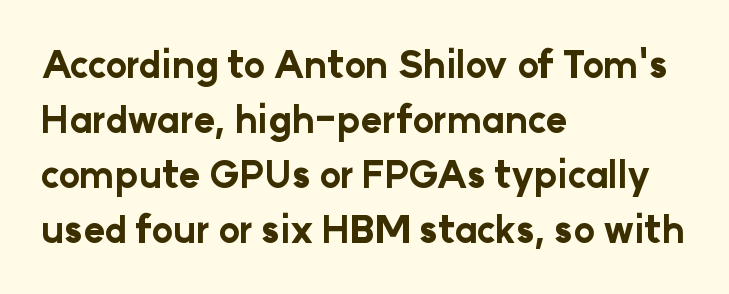
{"serif": "no", "italic": "no", "bold": "yes", "weight": "bold", "width": "normal", "stroke_contrast": "low", "x_height": "medium", "monospaced": "no", "underline": "no", "align": "left", "line_spacing": "normal", "line_spacing_ratio": 1.53, "letter_spacing": "normal", "letter_spacing_em": 0.0, "glyph_px": 36}
